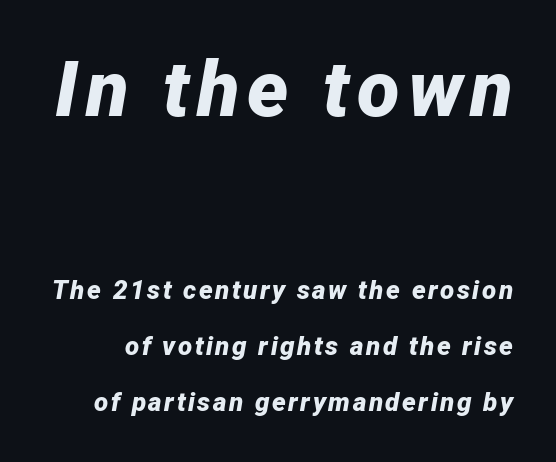
The font's italic variant was chosen for this text. The earlier block is typeset at a bigger size than the later block. A great deal of white space separates one row of letters from the next. You could not count columns in this text — the font is proportionally spaced.
